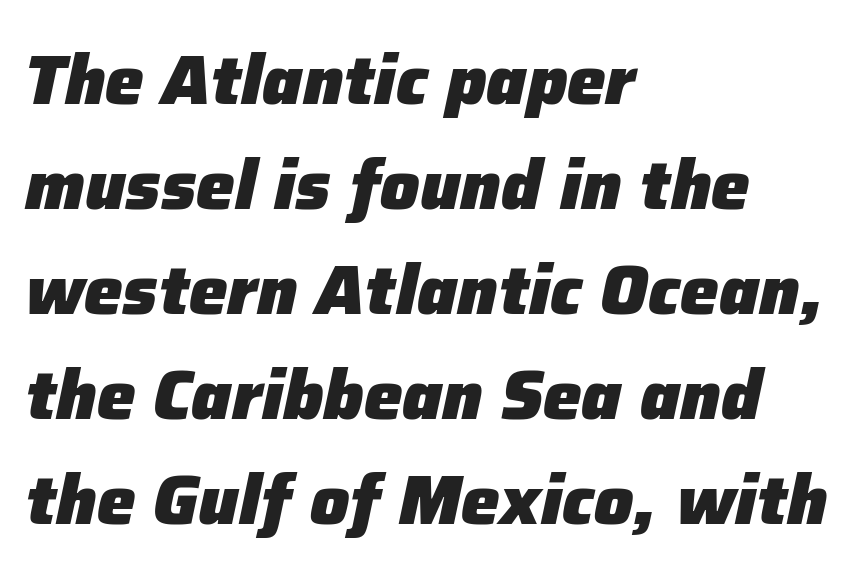
The image shows 69 px heavy type, italic (leaning right); set left-aligned, normal line spacing (1.52x), normal letter spacing, not underlined; low stroke contrast and a medium x-height.
